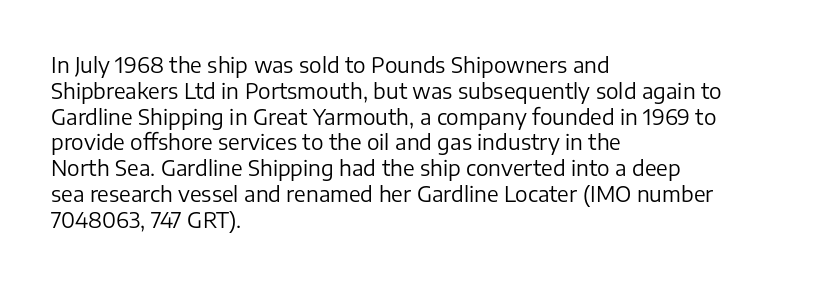
{"italic": "no", "bold": "no", "underline": "no", "align": "left", "line_spacing_ratio": 1.23, "letter_spacing": "normal", "letter_spacing_em": 0.0, "glyph_px": 21}
